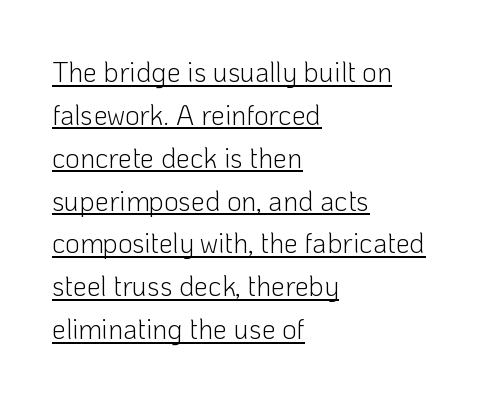
Q: Is the text bold? A: No.
Q: Is the text italic (slanted)? A: No, it is upright.
Q: Is the typeface a serif or a sans-serif typeface? A: Sans-serif.
Q: Is the text underlined? A: Yes.
Q: How is the paragraph aligned? A: Left-aligned.
Q: Is the spacing between letters normal or unusually wide? A: Normal.
Q: Is the spacing between lines tight, normal or loose? A: Normal.
Q: Width (condensed, normal, or wide)? A: Normal.
Q: Stroke contrast? A: Low.
Q: x-height? A: Medium.
Q: Monospaced? A: No.
